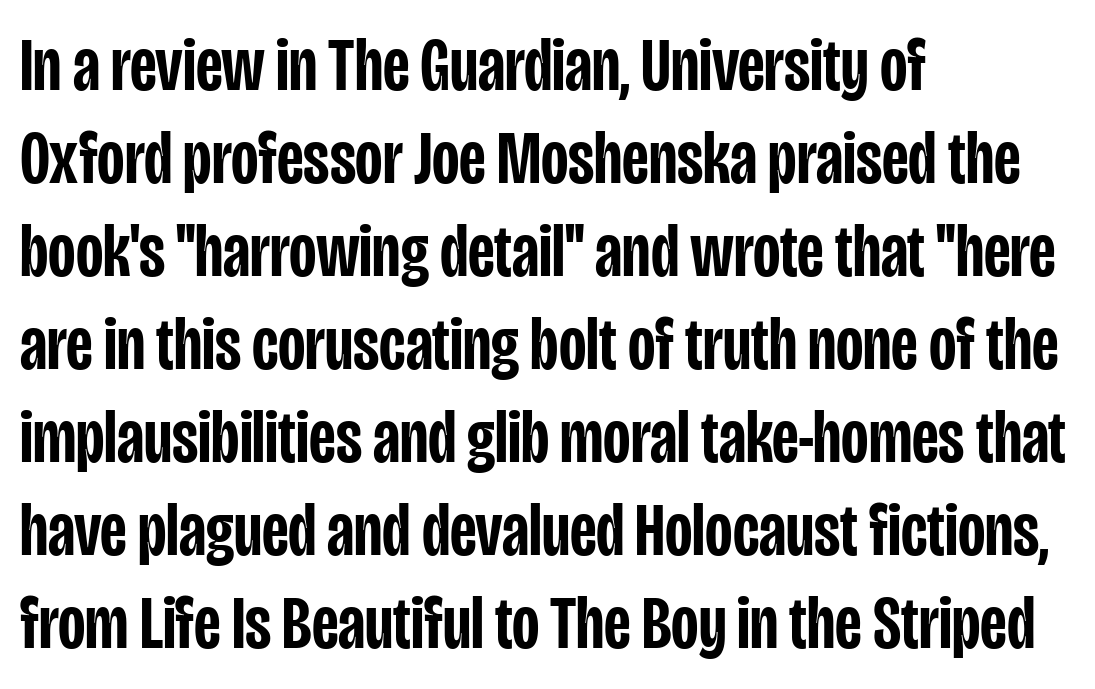
{"serif": "no", "italic": "no", "bold": "semi", "weight": "semibold", "width": "condensed", "stroke_contrast": "low", "x_height": "large", "monospaced": "no", "underline": "no", "align": "left", "line_spacing_ratio": 1.24, "letter_spacing": "normal", "letter_spacing_em": 0.0, "glyph_px": 75}
